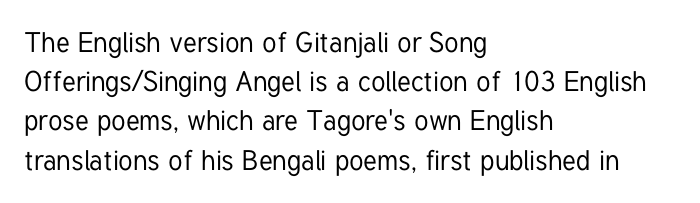
The image shows 28 px condensed sans-serif type, upright; set left-aligned, normal line spacing (1.4x), normal letter spacing, not underlined; low stroke contrast and a medium x-height.
